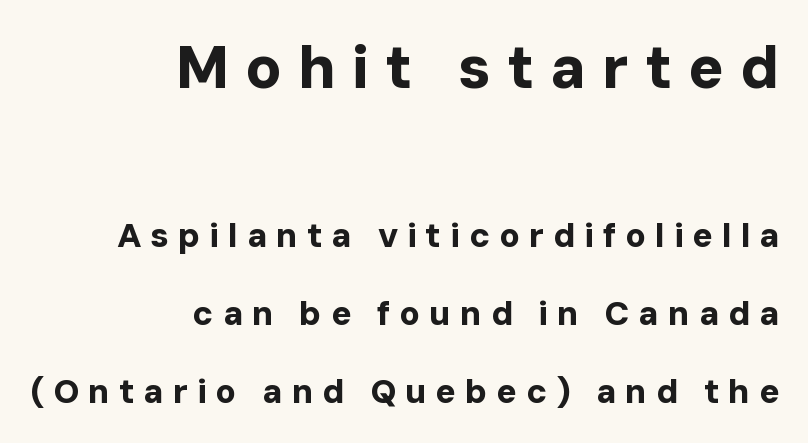
{"serif": "no", "italic": "no", "bold": "yes", "weight": "bold", "width": "normal", "stroke_contrast": "low", "x_height": "medium", "monospaced": "no", "underline": "no", "align": "right", "line_spacing": "loose", "line_spacing_ratio": 2.29, "letter_spacing": "wide", "letter_spacing_em": 0.26, "larger_block": "first", "size_ratio": 1.76, "glyph_px": 60}
